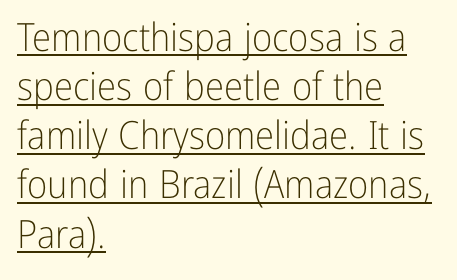
Students, note that the glyphs here touch the page at normal intervals. No italicization has been applied; the sample stays upright. This block has exactly the height ordinary leading produces. Serif or sans? Sans — the stroke terminals are bare. Every row of glyphs begins at an identical x-position on the left. The characters are drawn with everyday or finer stroke widths.
